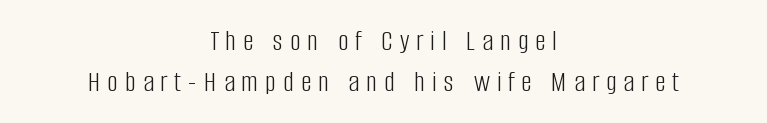
Q: Is the text bold? A: No.
Q: Is the text italic (slanted)? A: No, it is upright.
Q: Is the typeface a serif or a sans-serif typeface? A: Sans-serif.
Q: Is the text underlined? A: No.
Q: How is the paragraph aligned? A: Centered.
Q: Is the spacing between letters normal or unusually wide? A: Unusually wide.
Q: Is the spacing between lines tight, normal or loose? A: Normal.
Q: Width (condensed, normal, or wide)? A: Condensed.
Q: Stroke contrast? A: Low.
Q: x-height? A: Large.
Q: Monospaced? A: No.
